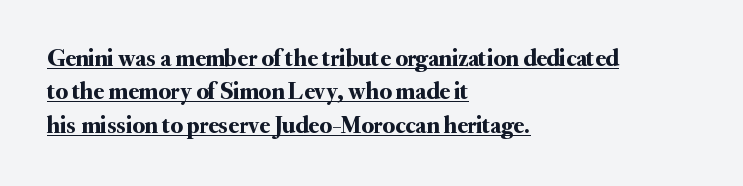
{"italic": "no", "underline": "yes", "align": "left", "line_spacing": "normal", "line_spacing_ratio": 1.39, "letter_spacing": "normal", "letter_spacing_em": 0.0, "glyph_px": 24}
